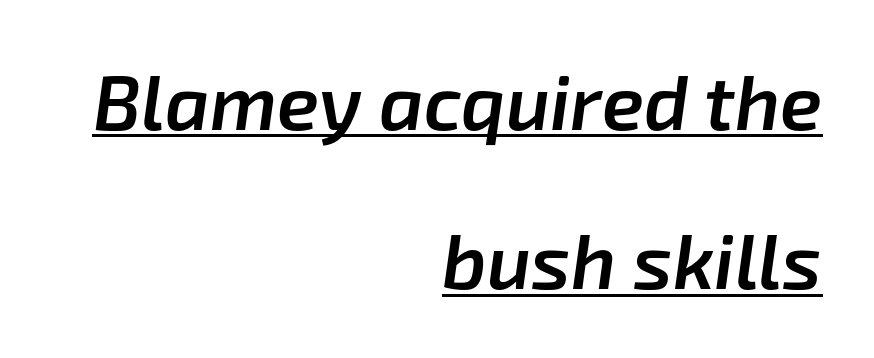
{"italic": "yes", "lean": "right", "slant_degrees": 8, "bold": "semi", "weight": "semibold", "width": "normal", "stroke_contrast": "low", "x_height": "medium", "monospaced": "no", "underline": "yes", "align": "right", "line_spacing": "loose", "line_spacing_ratio": 2.07, "letter_spacing": "normal", "letter_spacing_em": 0.0, "glyph_px": 77}
